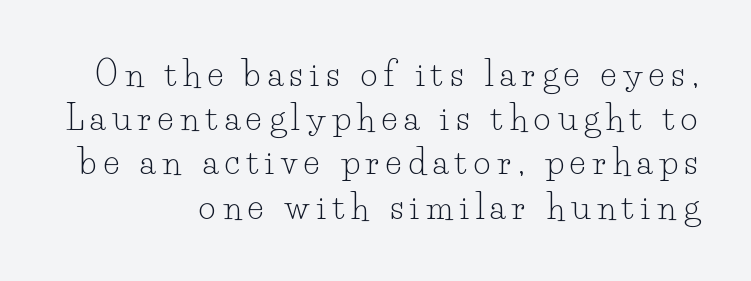
The image shows 33 px light serif type, upright; set right-aligned, normal line spacing (1.34x), unusually wide letter spacing (+0.21 em), not underlined; low stroke contrast and a small x-height.
